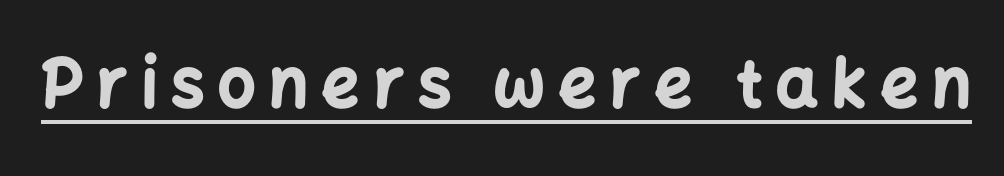
Q: Is the text bold? A: Yes.
Q: Is the text italic (slanted)? A: No, it is upright.
Q: Is the typeface a serif or a sans-serif typeface? A: Sans-serif.
Q: Is the text underlined? A: Yes.
Q: Is the spacing between letters normal or unusually wide? A: Unusually wide.
Q: Width (condensed, normal, or wide)? A: Normal.
Q: Stroke contrast? A: Low.
Q: x-height? A: Medium.
Q: Monospaced? A: No.
